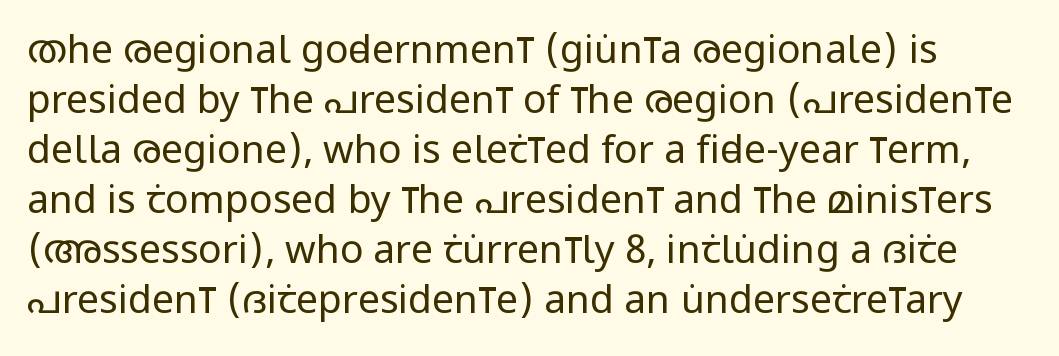
Q: Is the text bold? A: No.
Q: Is the text italic (slanted)? A: No, it is upright.
Q: Is the typeface a serif or a sans-serif typeface? A: Sans-serif.
Q: Is the text underlined? A: No.
Q: Is the spacing between letters normal or unusually wide? A: Normal.
Q: Is the spacing between lines tight, normal or loose? A: Normal.
Q: Width (condensed, normal, or wide)? A: Condensed.
Q: Stroke contrast? A: Low.
Q: x-height? A: Large.
Q: Monospaced? A: No.
